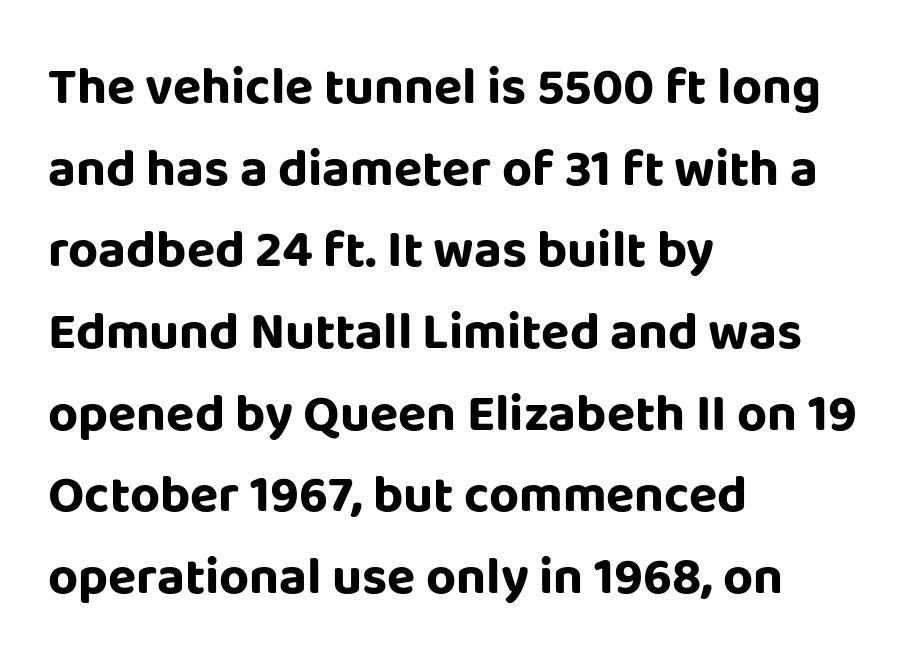
Quick note: interline space is typical. Set as a true bold cut, around the 700 mark. If you drew a line through each stem, it would be perfectly vertical. Each row of text sits above clean, open space. The rag falls on the right side of this text block. The letterforms sit shoulder to shoulder at normal distance.
